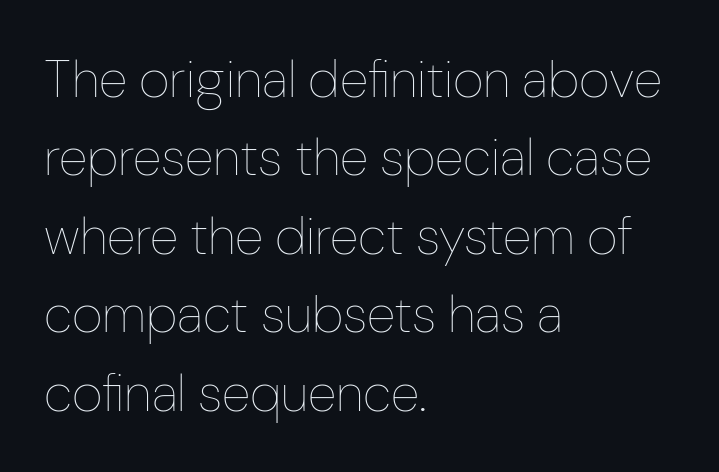
{"italic": "no", "bold": "no", "weight": "thin", "width": "condensed", "stroke_contrast": "low", "x_height": "medium", "monospaced": "no", "underline": "no", "align": "left", "line_spacing": "normal", "line_spacing_ratio": 1.48, "letter_spacing": "normal", "letter_spacing_em": 0.0, "glyph_px": 53}
